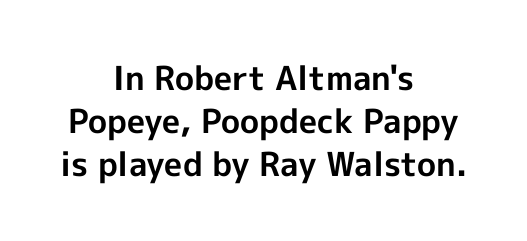
{"serif": "no", "italic": "no", "bold": "yes", "weight": "bold", "width": "normal", "x_height": "medium", "monospaced": "no", "underline": "no", "align": "center", "line_spacing": "normal", "line_spacing_ratio": 1.3, "letter_spacing": "normal", "letter_spacing_em": 0.0, "glyph_px": 33}
